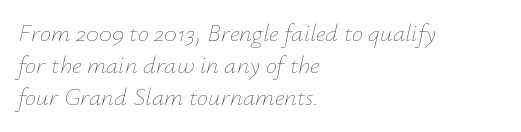
The image shows 25 px text type, italic (leaning right); set left-aligned, normal line spacing (1.29x), normal letter spacing, not underlined.
